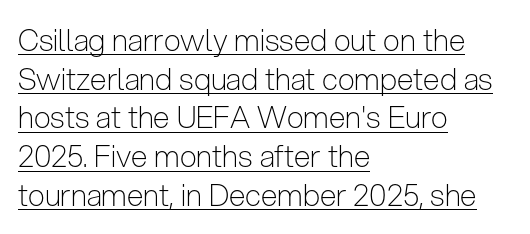
The image shows 30 px light, condensed sans-serif type, upright; set left-aligned, normal line spacing (1.29x), normal letter spacing, underlined; low stroke contrast and a medium x-height.
